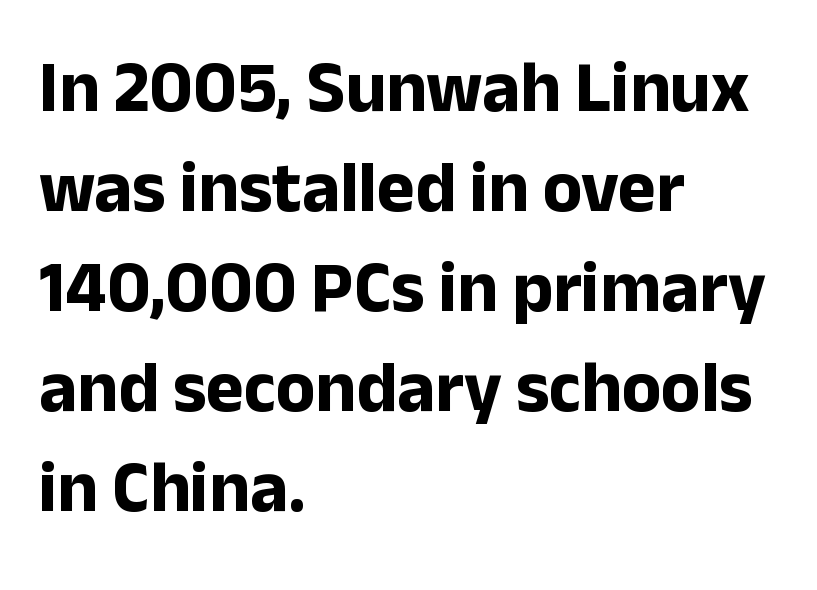
This sample uses an upright cut, with every glyph sitting square on the baseline. Line starts are locked; line ends wander. Set as a true bold cut, around the 700 mark. Regarding serifs, this sample does without them. Is this a fixed-width face? No — the glyphs have proportional, varying widths.
